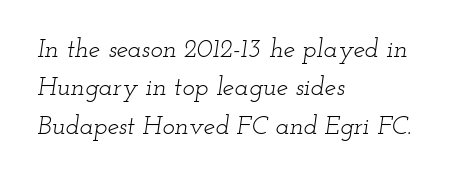
Q: Is the text bold? A: No.
Q: Is the text italic (slanted)? A: Yes, it leans right by about 12 degrees.
Q: Is the text underlined? A: No.
Q: How is the paragraph aligned? A: Left-aligned.
Q: Is the spacing between letters normal or unusually wide? A: Normal.
Q: Is the spacing between lines tight, normal or loose? A: Normal.
